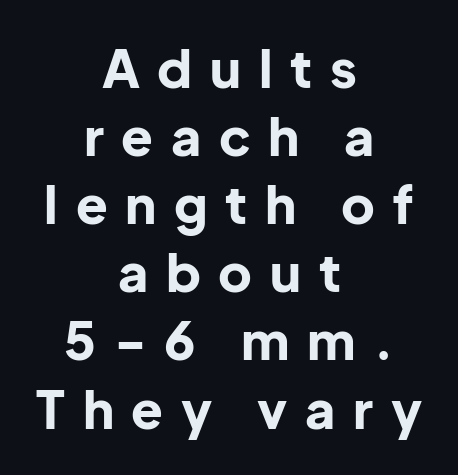
The image shows 52 px bold sans-serif type, upright; set centered, normal line spacing (1.31x), unusually wide letter spacing (+0.34 em), not underlined; low stroke contrast and a medium x-height.
